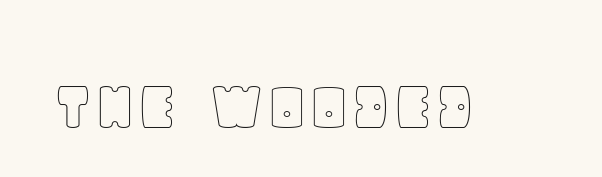
{"italic": "no", "width": "normal", "x_height": "large", "monospaced": "no", "underline": "no", "letter_spacing": "normal", "letter_spacing_em": 0.0, "glyph_px": 73}
